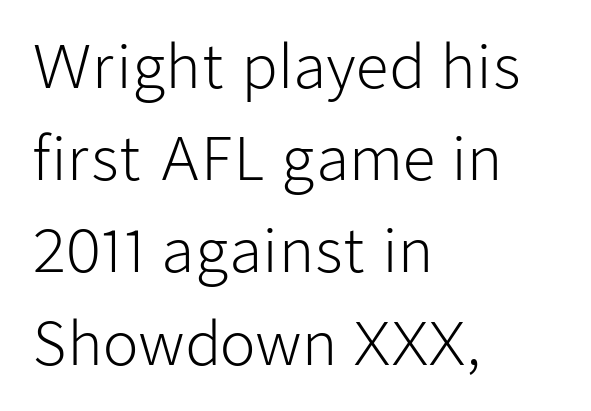
Q: Is the text bold? A: No.
Q: Is the text italic (slanted)? A: No, it is upright.
Q: Is the typeface a serif or a sans-serif typeface? A: Sans-serif.
Q: Is the text underlined? A: No.
Q: How is the paragraph aligned? A: Left-aligned.
Q: Is the spacing between letters normal or unusually wide? A: Normal.
Q: Is the spacing between lines tight, normal or loose? A: Normal.
Q: Width (condensed, normal, or wide)? A: Normal.
Q: Stroke contrast? A: Low.
Q: x-height? A: Medium.
Q: Monospaced? A: No.
